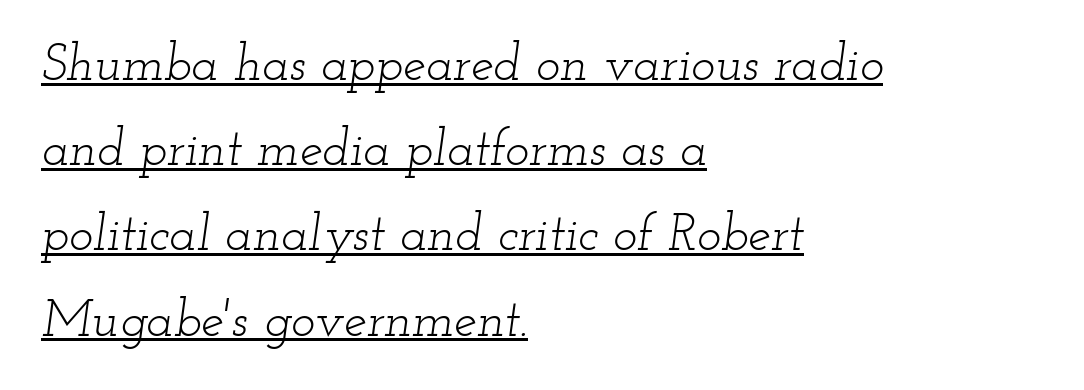
The axis of the letterforms is tilted away from vertical. Yep, those are serifs on the letters. Underline: present. Each stroke keeps to a modest, everyday thickness or less. Notice how descenders clear the ascenders below comfortably — that's standard leading. The letters sit at their default tracking, neither squeezed nor spread.
